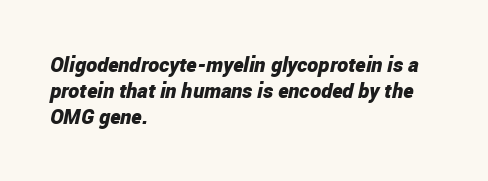
Q: Is the text bold? A: Yes.
Q: Is the text italic (slanted)? A: Yes, it leans right by about 12 degrees.
Q: Is the text underlined? A: No.
Q: How is the paragraph aligned? A: Left-aligned.
Q: Is the spacing between letters normal or unusually wide? A: Normal.
Q: Is the spacing between lines tight, normal or loose? A: Normal.
